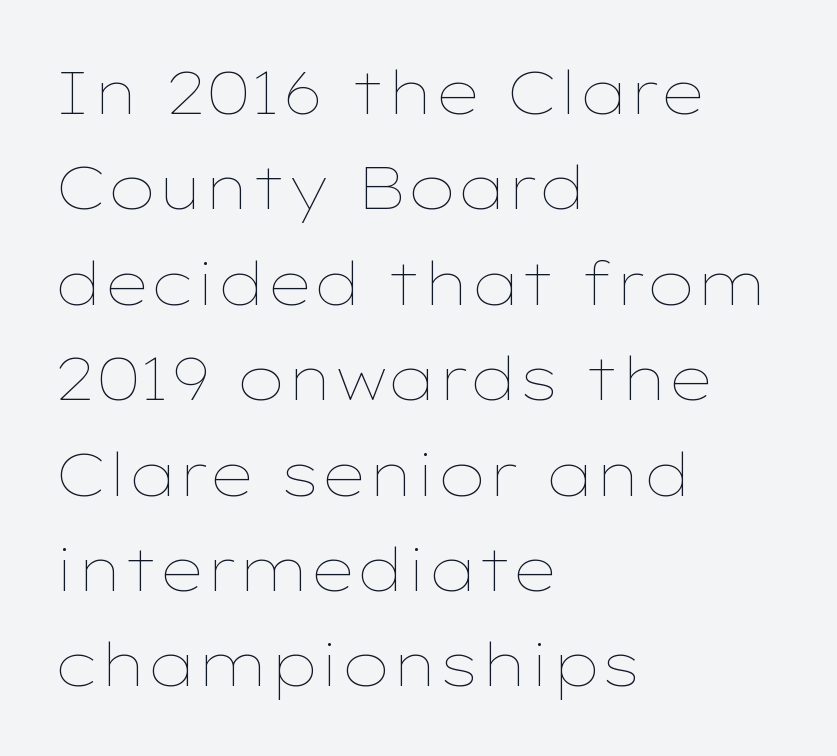
{"italic": "no", "bold": "no", "weight": "thin", "width": "wide", "stroke_contrast": "low", "x_height": "medium", "monospaced": "no", "underline": "no", "align": "left", "line_spacing": "normal", "line_spacing_ratio": 1.59, "letter_spacing": "normal", "letter_spacing_em": 0.0, "glyph_px": 60}
